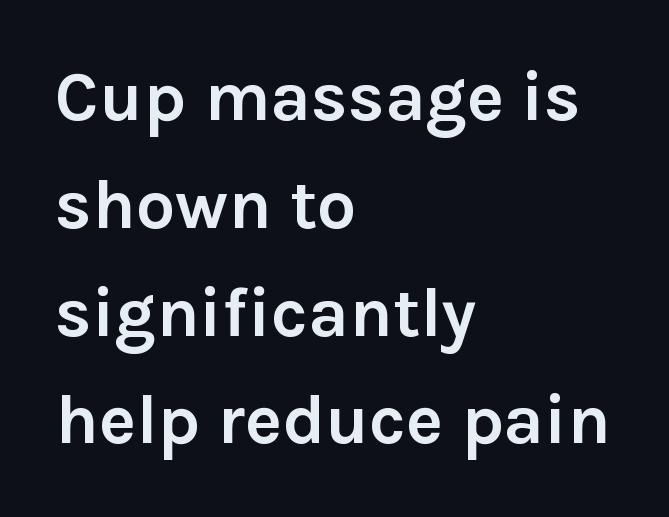
I'd call this a sans setting — the letters go barefoot. Notice how the stems are strictly vertical — no italics here. The vertical gap from one line to the next is medium. The letters are bold, with thick, heavy strokes. Left-aligned paragraph, ragged on the right. In terms of letterspacing, this is plain default setting.
